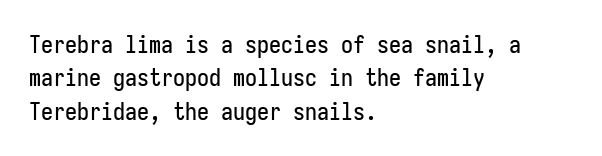
Style check: upright. Bare-footed words on every line. The passage shown has conventional tracking throughout. If you measured baseline to baseline, you'd find a middling distance. A student would call this left alignment; a typographer would say flush left, rag right.
